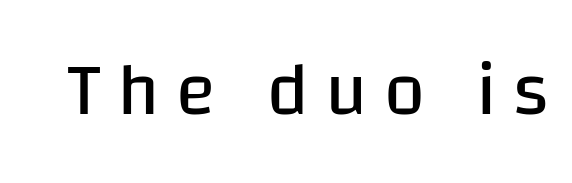
Compared with a typical body face, this is equally light or lighter still. Students, note that the glyphs here are deliberately spaced far apart. No italicization has been applied; the sample stays upright. Font category for this specimen: sans-serif.
